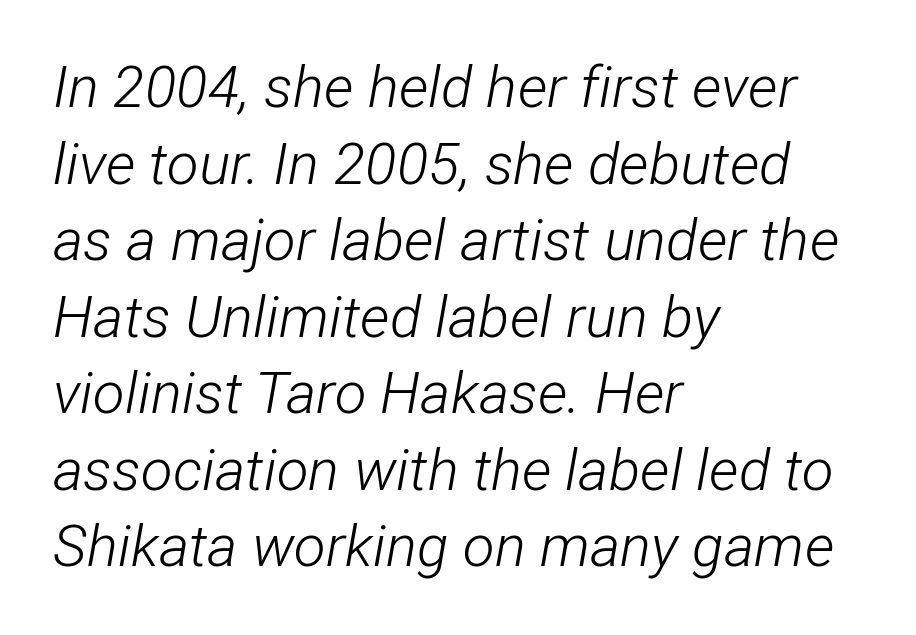
You can tell it's italic because the verticals aren't actually vertical. Stems and bowls with no extra thickness — not bold. Left-aligned paragraph, ragged on the right. Reading down the column, the eye jumps a familiar distance to each next line. The foot of each line stays bare and open. Think of a printed novel: that variable character pitch is what you see here.
